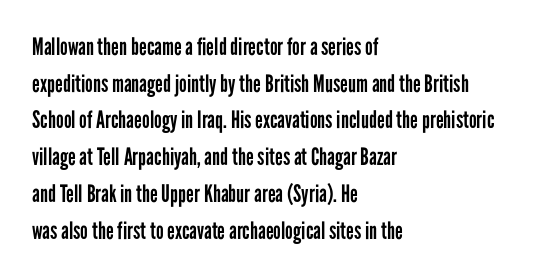
Q: Is the text bold? A: No.
Q: Is the text italic (slanted)? A: No, it is upright.
Q: Is the text underlined? A: No.
Q: How is the paragraph aligned? A: Left-aligned.
Q: Is the spacing between letters normal or unusually wide? A: Normal.
Q: Is the spacing between lines tight, normal or loose? A: Normal.
